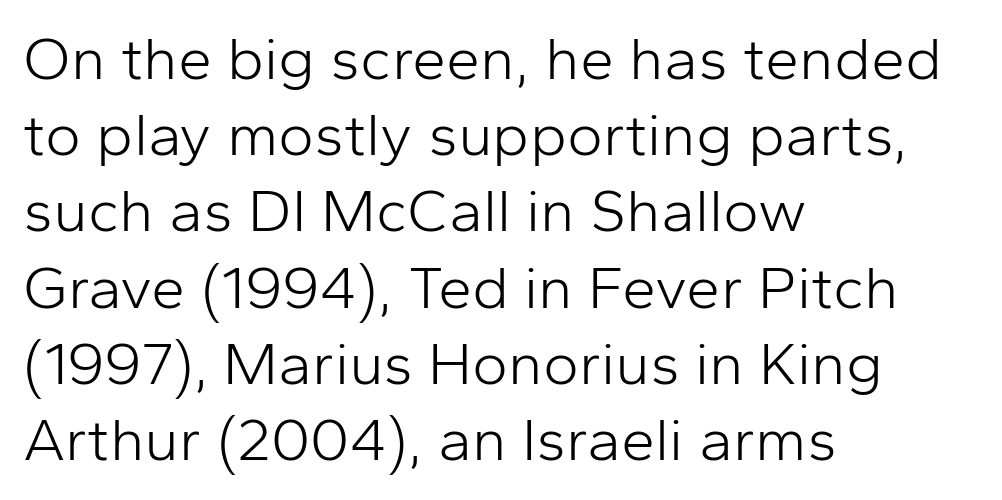
Q: Is the text bold? A: No.
Q: Is the text italic (slanted)? A: No, it is upright.
Q: Is the typeface a serif or a sans-serif typeface? A: Sans-serif.
Q: Is the text underlined? A: No.
Q: How is the paragraph aligned? A: Left-aligned.
Q: Is the spacing between letters normal or unusually wide? A: Normal.
Q: Is the spacing between lines tight, normal or loose? A: Normal.
Q: Width (condensed, normal, or wide)? A: Normal.
Q: Stroke contrast? A: Low.
Q: x-height? A: Medium.
Q: Monospaced? A: No.
